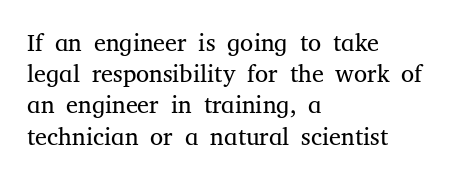
Q: Is the text bold? A: No.
Q: Is the text italic (slanted)? A: No, it is upright.
Q: Is the text underlined? A: No.
Q: How is the paragraph aligned? A: Left-aligned.
Q: Is the spacing between letters normal or unusually wide? A: Normal.
Q: Is the spacing between lines tight, normal or loose? A: Normal.
